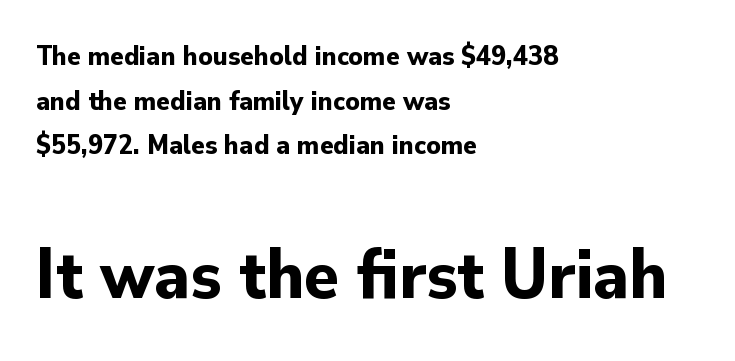
The typesetting leans heavy: a genuine bold. This rendering leaves character spacing at its baseline value. Do the characters align in a grid? No, the font is proportional. Look at the glyph heights: the lower group is clearly the bigger setting. Serifs: no, the terminals of the letterforms are clean. These lines are set flush left with a ragged right edge.
